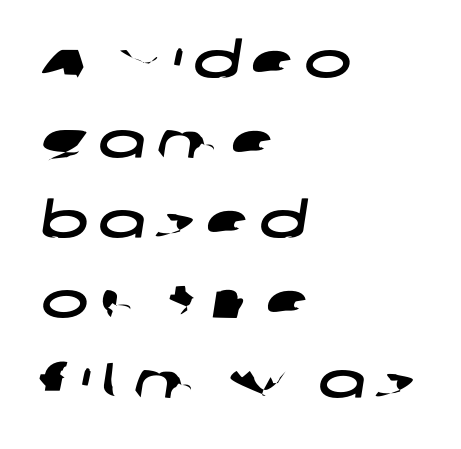
{"serif": "no", "width": "wide", "stroke_contrast": "low", "x_height": "large", "monospaced": "no", "underline": "no", "align": "left", "line_spacing": "normal", "line_spacing_ratio": 1.6, "letter_spacing": "wide", "letter_spacing_em": 0.21, "glyph_px": 50}
